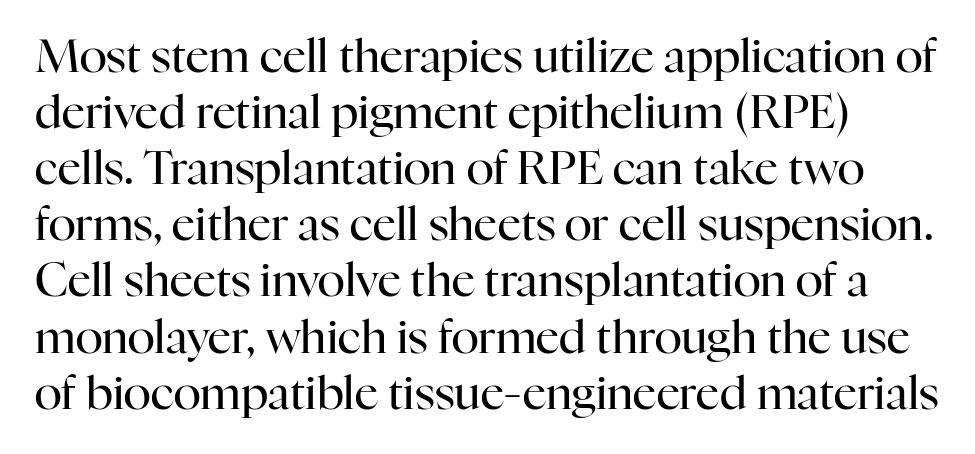
No extra ink here — the face is not bold. Between one letter and the next there's only the usual sliver of space. The space directly below the letters is spotless. Each letter's strokes conclude with small projecting serifs. Note the varied advance widths — an 'i' is clearly narrower than an 'm'. The specimen reads as upright at a glance.
